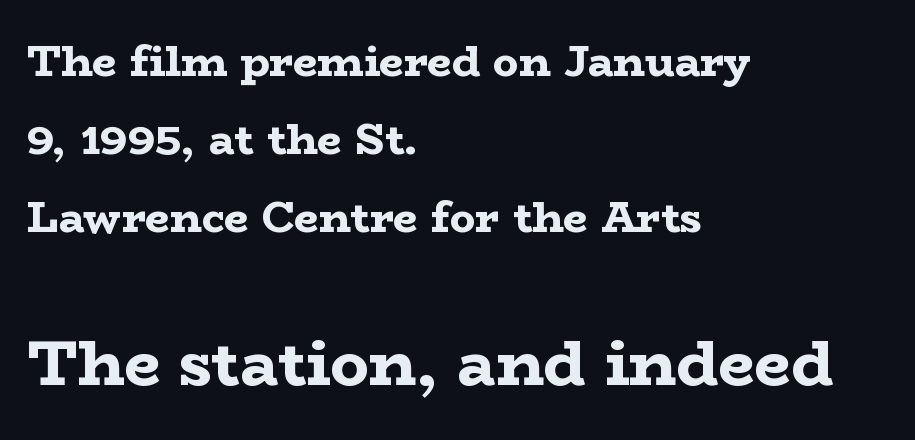
Thick stems and heavy bowls — unmistakably bold. Any mark beneath the type? The region is blank. Horizontal alignment here is leftward, the default for most running prose. Check where the strokes stop: tiny serifs finish them off.
